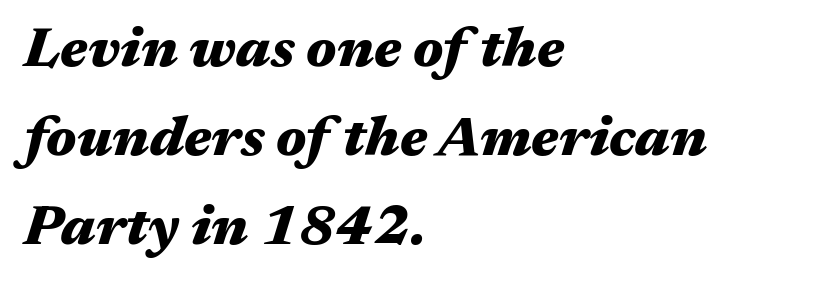
The image shows 56 px heavy, wide type, italic (leaning right); set left-aligned, normal line spacing (1.59x), normal letter spacing, not underlined; medium stroke contrast and a medium x-height.
